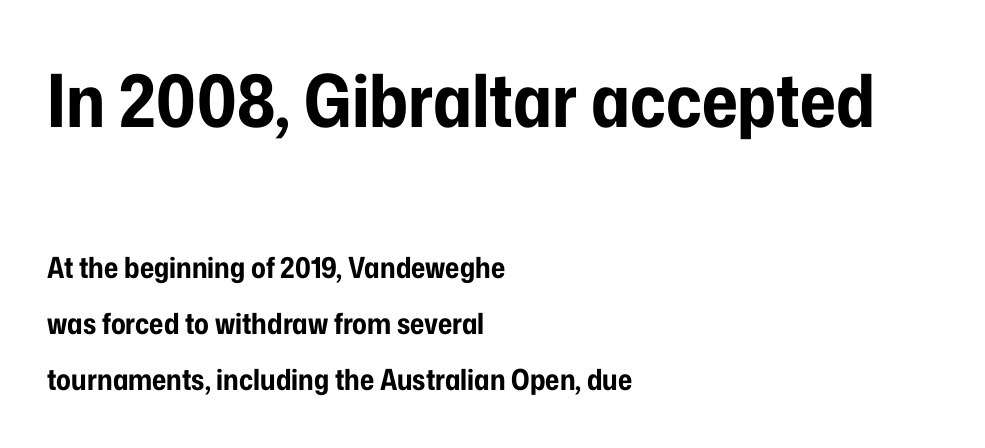
Visually, the top section dominates because its glyphs are scaled up. Quick note: underline off. Type style note: lacks serifs. Weight: bold. Caption: standard tracking, unaltered.
